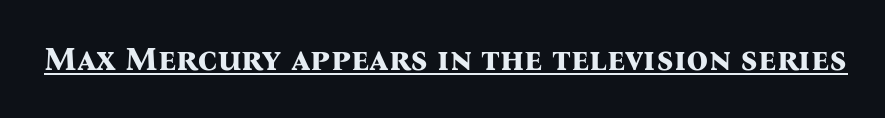
{"serif": "yes", "italic": "no", "bold": "yes", "weight": "bold", "width": "normal", "stroke_contrast": "medium", "x_height": "medium", "monospaced": "no", "underline": "yes", "letter_spacing": "normal", "letter_spacing_em": 0.0, "glyph_px": 34}
